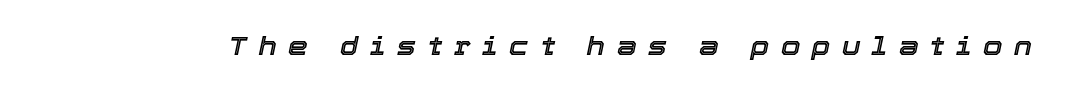
The image shows 25 px text type, italic (leaning right); set unusually wide letter spacing (+0.47 em), not underlined.
